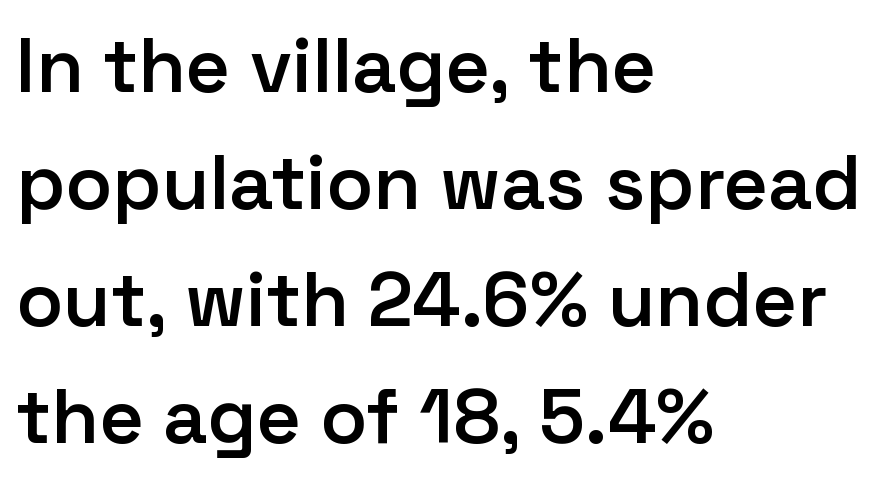
One glance says typical: line gaps are just what's usual. The letters carry no serifs — their stems end cleanly without finishing strokes. The rendering uses natural spacing where letterforms have individual widths. This is the regular roman posture of the typeface. Layout note: lines flush left. I'd describe the lettering as semibold — firm but not a full bold.
